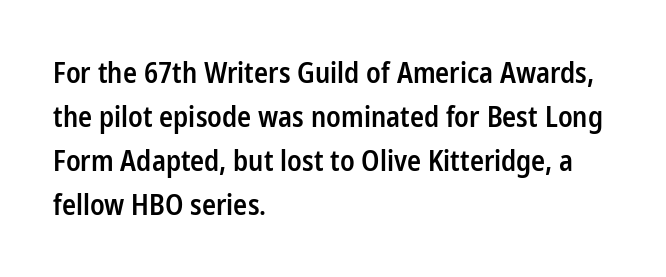
{"serif": "no", "italic": "no", "bold": "semi", "weight": "semibold", "width": "condensed", "stroke_contrast": "low", "x_height": "medium", "monospaced": "no", "underline": "no", "align": "left", "line_spacing": "normal", "line_spacing_ratio": 1.57, "letter_spacing": "normal", "letter_spacing_em": 0.0, "glyph_px": 28}
